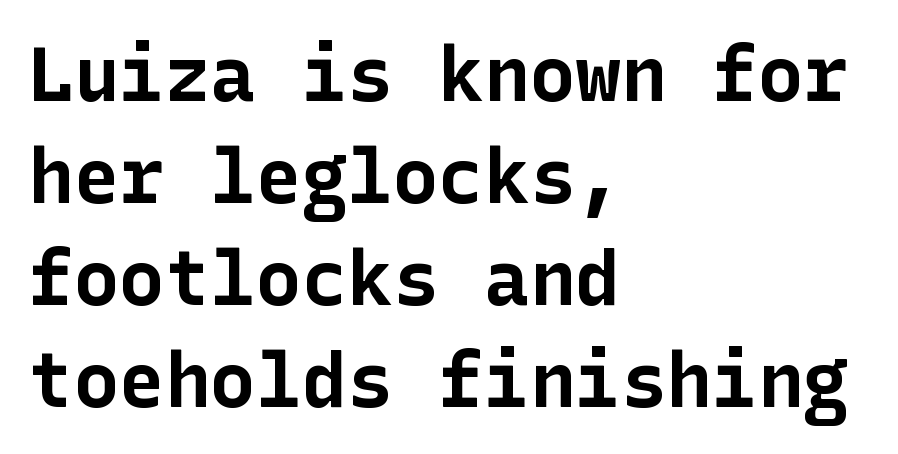
Q: Is the text bold? A: Yes.
Q: Is the text italic (slanted)? A: No, it is upright.
Q: Is the typeface a serif or a sans-serif typeface? A: Sans-serif.
Q: Is the text underlined? A: No.
Q: How is the paragraph aligned? A: Left-aligned.
Q: Is the spacing between letters normal or unusually wide? A: Normal.
Q: Is the spacing between lines tight, normal or loose? A: Normal.
Q: Width (condensed, normal, or wide)? A: Normal.
Q: Stroke contrast? A: Low.
Q: x-height? A: Medium.
